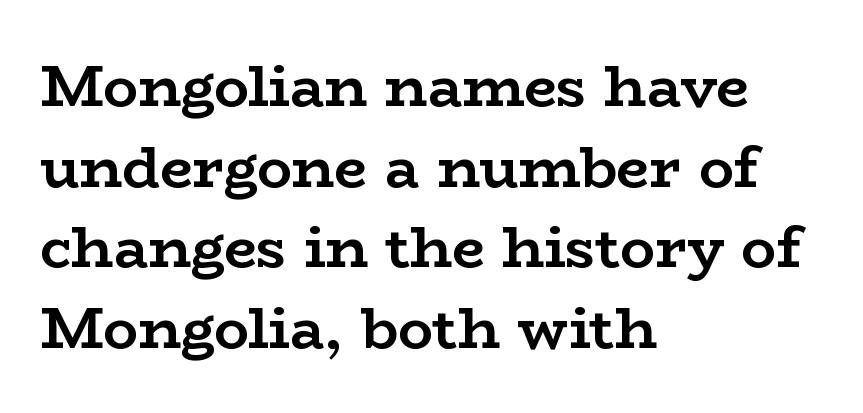
Q: Is the text bold? A: Yes.
Q: Is the text italic (slanted)? A: No, it is upright.
Q: Is the typeface a serif or a sans-serif typeface? A: Serif.
Q: Is the text underlined? A: No.
Q: How is the paragraph aligned? A: Left-aligned.
Q: Is the spacing between letters normal or unusually wide? A: Normal.
Q: Is the spacing between lines tight, normal or loose? A: Normal.
Q: Width (condensed, normal, or wide)? A: Wide.
Q: Stroke contrast? A: Low.
Q: x-height? A: Medium.
Q: Monospaced? A: No.
